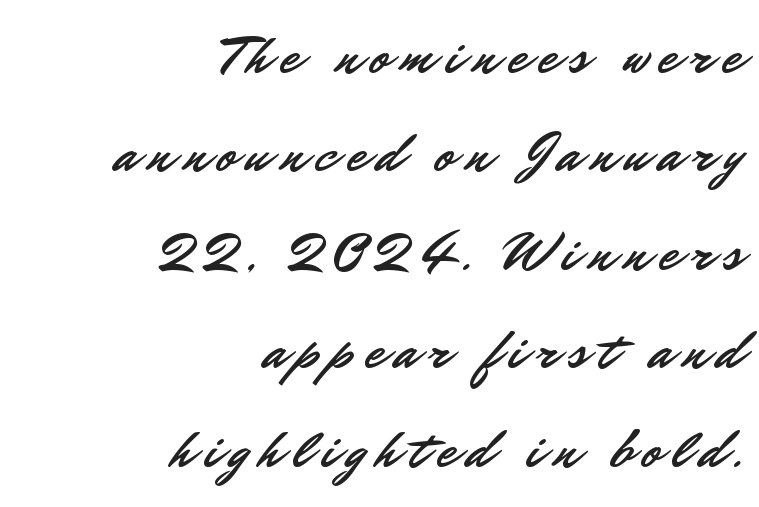
Rule under the text: the space is simply empty. The passage is arranged like a letterhead date or caption credit — flush right. These lines are rendered in a variable-pitch font.
